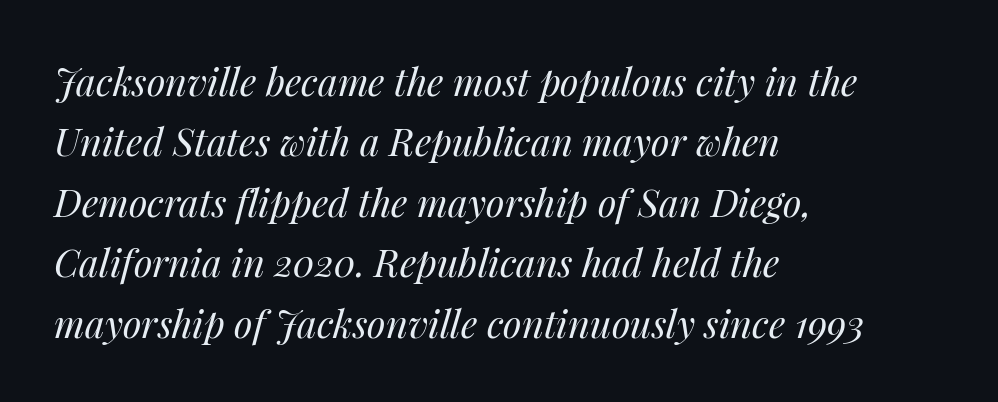
{"italic": "yes", "lean": "right", "slant_degrees": 14, "bold": "no", "weight": "regular", "width": "normal", "stroke_contrast": "medium", "x_height": "medium", "monospaced": "no", "underline": "no", "align": "left", "line_spacing": "normal", "line_spacing_ratio": 1.59, "letter_spacing": "normal", "letter_spacing_em": 0.0, "glyph_px": 38}
